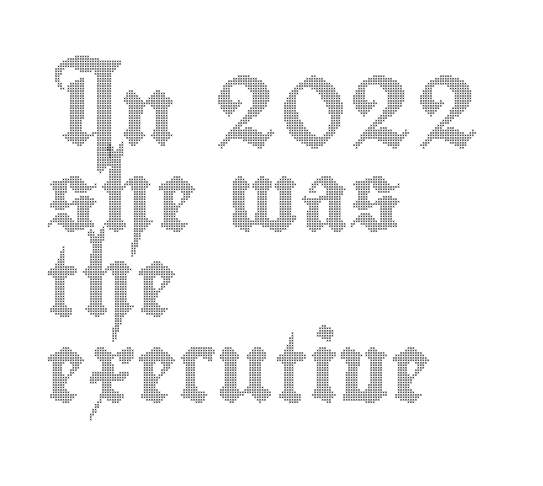
{"italic": "no", "width": "condensed", "x_height": "small", "monospaced": "no", "underline": "no", "align": "left", "line_spacing_ratio": 1.24, "letter_spacing": "normal", "letter_spacing_em": 0.0, "glyph_px": 69}
